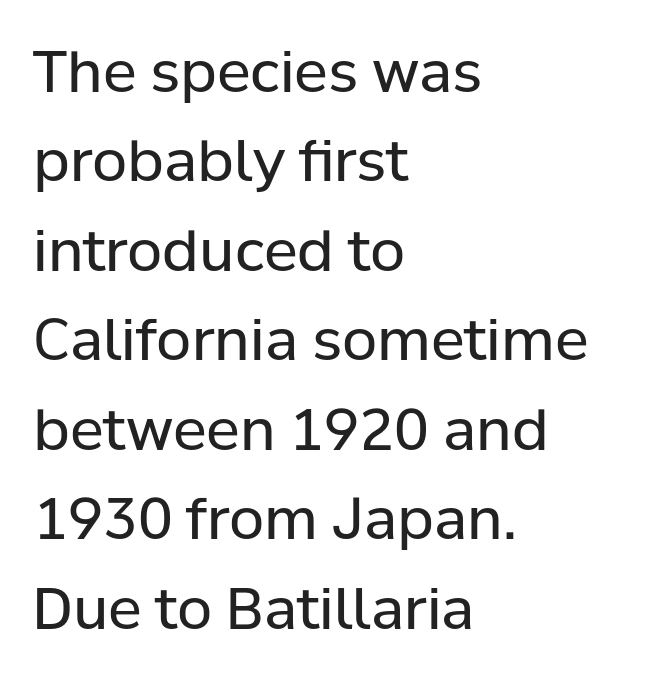
{"serif": "no", "italic": "no", "bold": "no", "weight": "regular", "width": "normal", "stroke_contrast": "low", "x_height": "medium", "monospaced": "no", "underline": "no", "align": "left", "line_spacing": "normal", "line_spacing_ratio": 1.57, "letter_spacing": "normal", "letter_spacing_em": 0.0, "glyph_px": 57}
